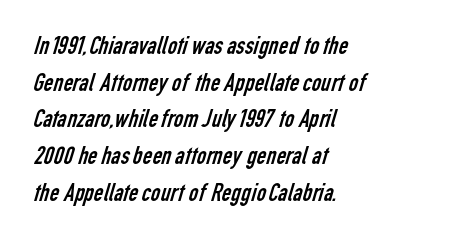
Interline gaps are of average width in this sample. The face looks like a standard text weight, possibly lighter. The line texture is even and compact thanks to regular tracking. Just letters on the line, the space beneath them empty. This sample is left-justified, so line endings fall wherever the words run out.
